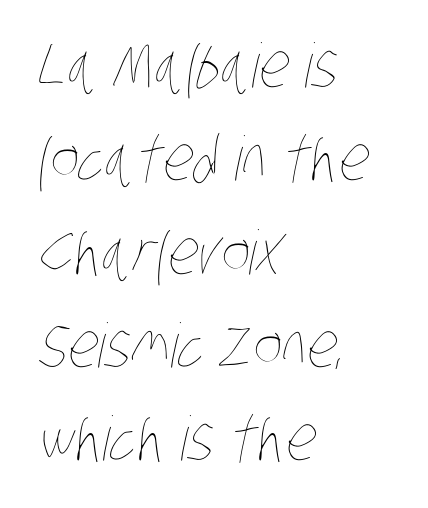
The zone under the glyphs is completely vacant. You could not count columns in this text — the font is proportionally spaced. You could call the tracking neutral — neither tight nor loose. The lines are quadded left. Vertically, the passage feels balanced, rows spaced as you'd expect.
